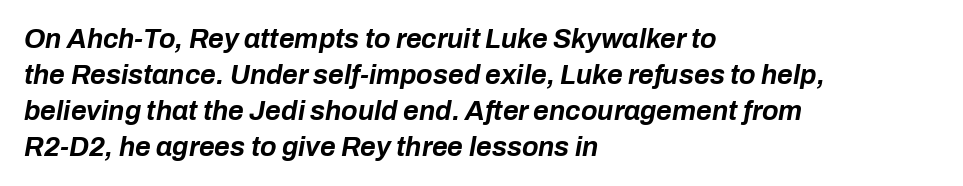
Q: Is the text bold? A: Yes.
Q: Is the text italic (slanted)? A: Yes, it leans right by about 10 degrees.
Q: Is the text underlined? A: No.
Q: How is the paragraph aligned? A: Left-aligned.
Q: Is the spacing between letters normal or unusually wide? A: Normal.
Q: Is the spacing between lines tight, normal or loose? A: Normal.
